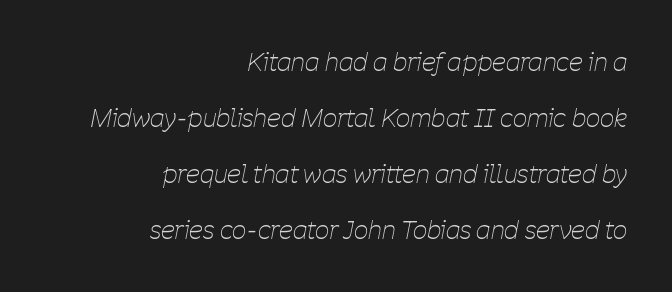
The image shows 25 px text type, italic (leaning right); set right-aligned, loose line spacing (2.24x), normal letter spacing, not underlined.
